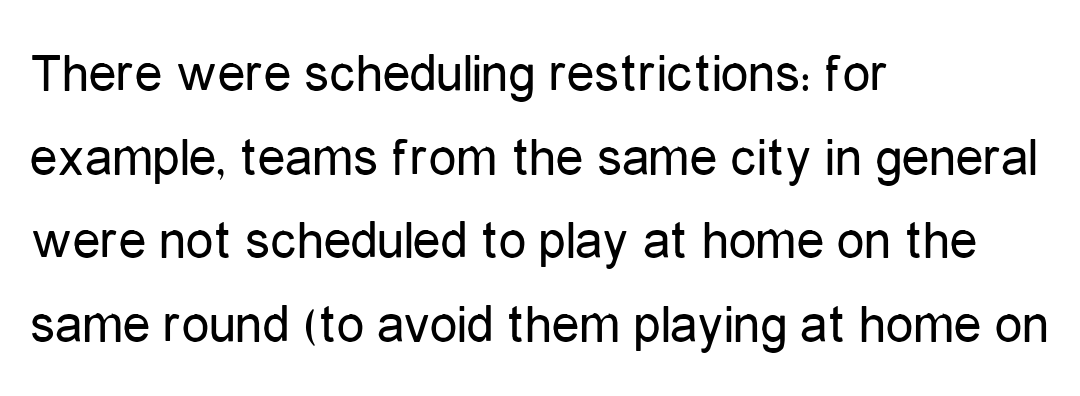
{"serif": "no", "italic": "no", "bold": "no", "weight": "regular", "width": "condensed", "stroke_contrast": "low", "x_height": "medium", "monospaced": "no", "underline": "no", "align": "left", "line_spacing": "normal", "line_spacing_ratio": 1.52, "letter_spacing": "normal", "letter_spacing_em": 0.0, "glyph_px": 55}
